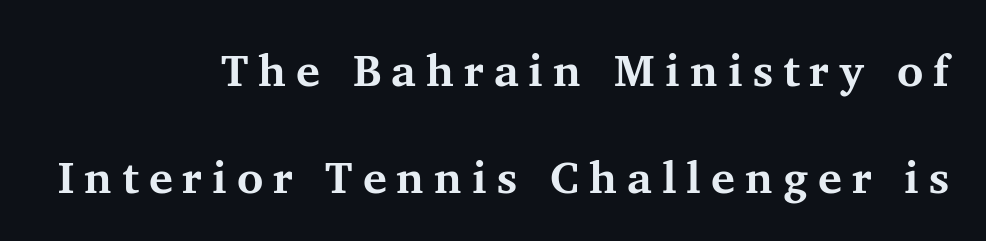
Does the lettering tilt? It doesn't — this is upright. Rule under the text: the space is simply empty. The designer dialed line spacing up above the default. This sample has the flowing, uneven cadence of proportional lettering.
